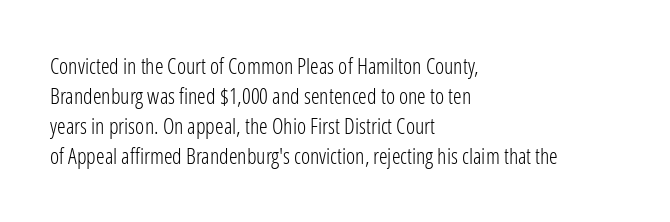
Q: Is the text bold? A: No.
Q: Is the text italic (slanted)? A: No, it is upright.
Q: Is the text underlined? A: No.
Q: How is the paragraph aligned? A: Left-aligned.
Q: Is the spacing between letters normal or unusually wide? A: Normal.
Q: Is the spacing between lines tight, normal or loose? A: Normal.
